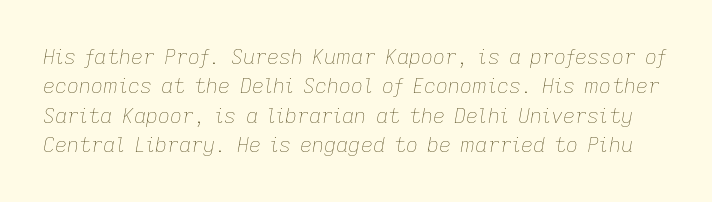
Q: Is the text bold? A: No.
Q: Is the text italic (slanted)? A: Yes, it leans right by about 9 degrees.
Q: Is the text underlined? A: No.
Q: Is the spacing between letters normal or unusually wide? A: Normal.
Q: Is the spacing between lines tight, normal or loose? A: Normal.
